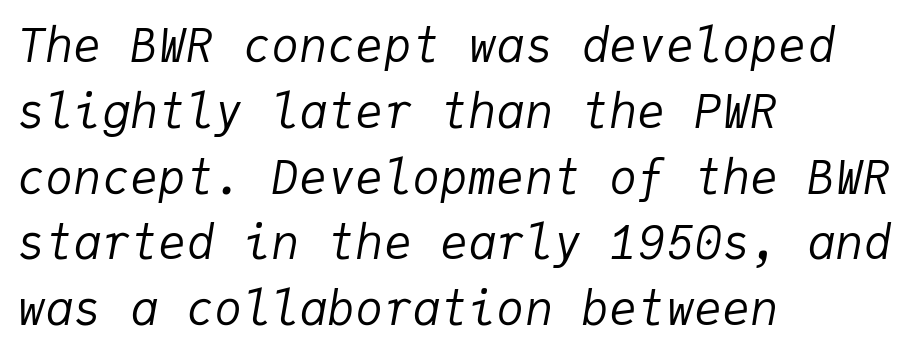
{"italic": "yes", "lean": "right", "slant_degrees": 9, "bold": "no", "weight": "regular", "width": "normal", "stroke_contrast": "low", "x_height": "medium", "monospaced": "yes", "underline": "no", "align": "left", "line_spacing": "normal", "line_spacing_ratio": 1.4, "letter_spacing": "normal", "letter_spacing_em": 0.0, "glyph_px": 47}
